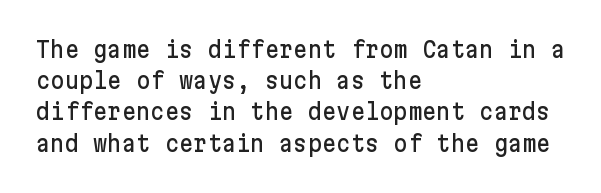
The image shows 22 px text type, upright; set left-aligned, normal line spacing (1.42x), normal letter spacing, not underlined.
